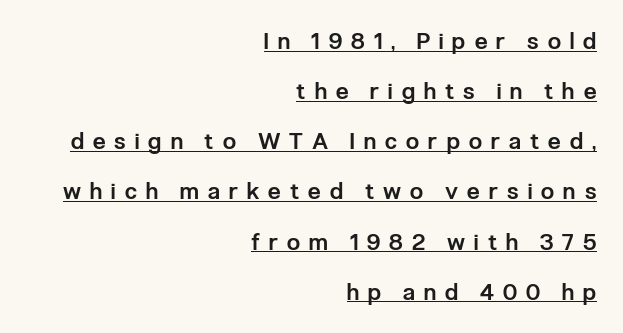
The image shows 23 px text type, upright; set right-aligned, loose line spacing (2.18x), unusually wide letter spacing (+0.4 em), underlined.
